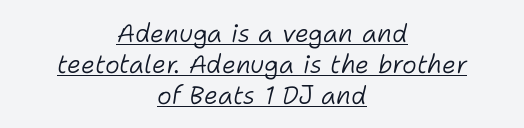
The image shows 25 px text type, italic (leaning right); set centered, line spacing 1.24x, normal letter spacing, underlined.
